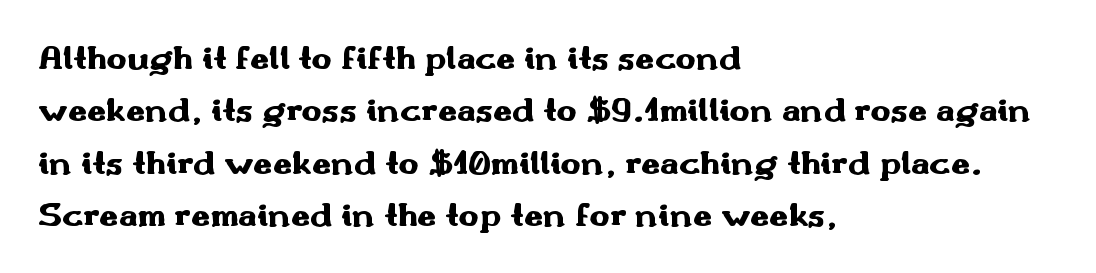
{"serif": "no", "italic": "no", "bold": "yes", "weight": "heavy", "width": "wide", "stroke_contrast": "medium", "x_height": "small", "monospaced": "no", "underline": "no", "align": "left", "line_spacing": "normal", "line_spacing_ratio": 1.54, "letter_spacing": "normal", "letter_spacing_em": 0.0, "glyph_px": 34}
